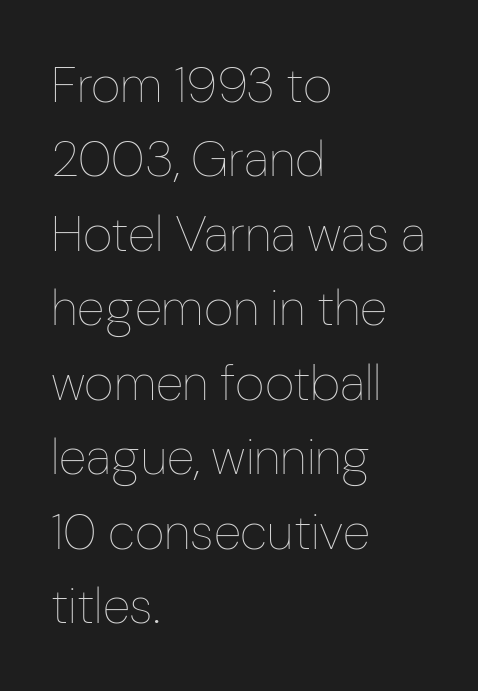
The image shows 51 px thin, condensed type, upright; set left-aligned, normal line spacing (1.46x), normal letter spacing, not underlined; low stroke contrast and a medium x-height.
